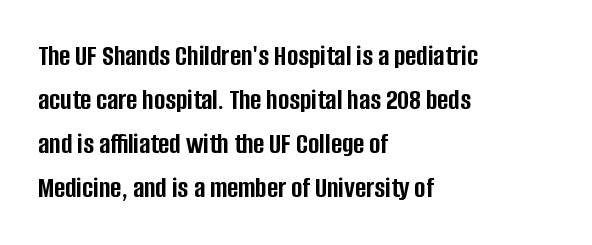
Q: Is the text bold? A: Yes.
Q: Is the text italic (slanted)? A: No, it is upright.
Q: Is the typeface a serif or a sans-serif typeface? A: Sans-serif.
Q: Is the text underlined? A: No.
Q: How is the paragraph aligned? A: Left-aligned.
Q: Is the spacing between letters normal or unusually wide? A: Normal.
Q: Is the spacing between lines tight, normal or loose? A: Normal.
Q: Width (condensed, normal, or wide)? A: Condensed.
Q: Stroke contrast? A: Low.
Q: x-height? A: Large.
Q: Monospaced? A: No.
